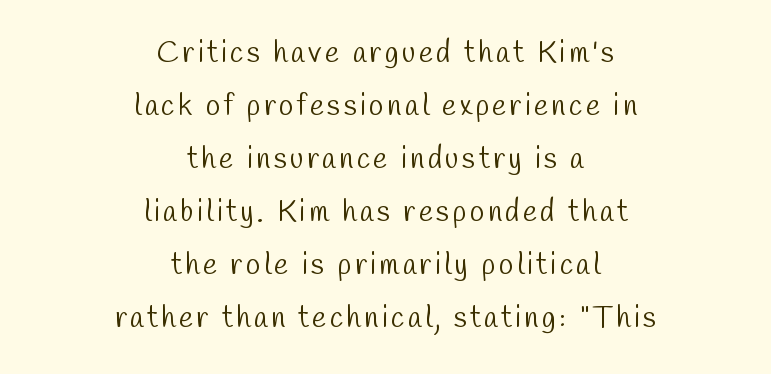
The compositor balanced each line on the midline. Rule under the text: the space is simply empty. Note the varied advance widths — an 'i' is clearly narrower than an 'm'. On a weight scale, this lands at 450 or below. You can tell from the bare stems that sans-serif type was used.
